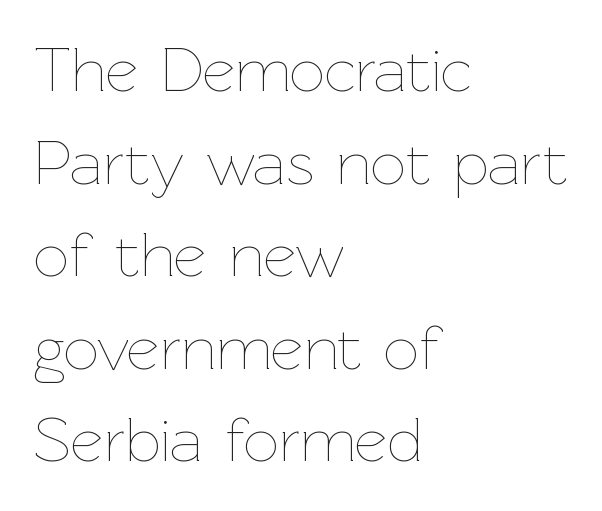
Descenders hang freely into open space. Left-aligned paragraph, ragged on the right. Ascenders rise straight up at ninety degrees. The letterforms sit at book weight or below.
